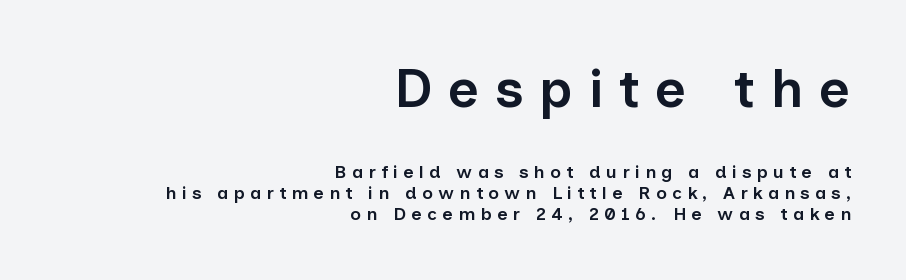
{"serif": "no", "italic": "no", "bold": "semi", "weight": "semibold", "width": "normal", "stroke_contrast": "low", "x_height": "medium", "monospaced": "no", "underline": "no", "align": "right", "line_spacing": "tight", "line_spacing_ratio": 1.15, "letter_spacing": "wide", "letter_spacing_em": 0.29, "larger_block": "first", "size_ratio": 3.0, "glyph_px": 54}
